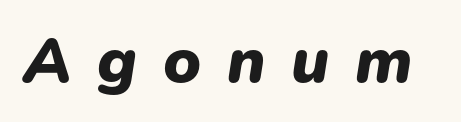
Q: Is the text bold? A: Yes.
Q: Is the text italic (slanted)? A: Yes, it leans right by about 9 degrees.
Q: Is the text underlined? A: No.
Q: Is the spacing between letters normal or unusually wide? A: Unusually wide.
Q: Width (condensed, normal, or wide)? A: Normal.
Q: Stroke contrast? A: Low.
Q: x-height? A: Medium.
Q: Monospaced? A: No.
